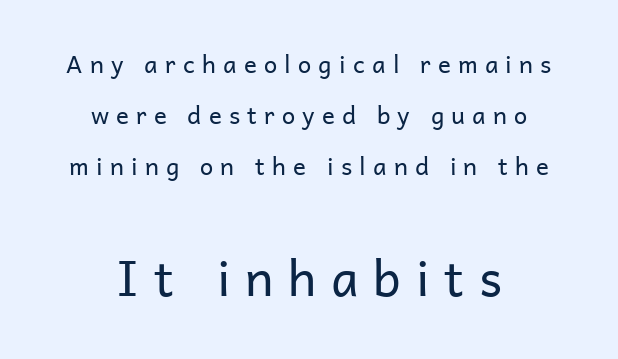
This rendering employs a face without finishing strokes, i.e., a sans-serif. Visually, the bottom section dominates because its glyphs are scaled up. Character widths vary here, with narrow letters taking less room than wide ones. No chunkiness to these letters — they're not bold. Underlining? Definitely not there.
